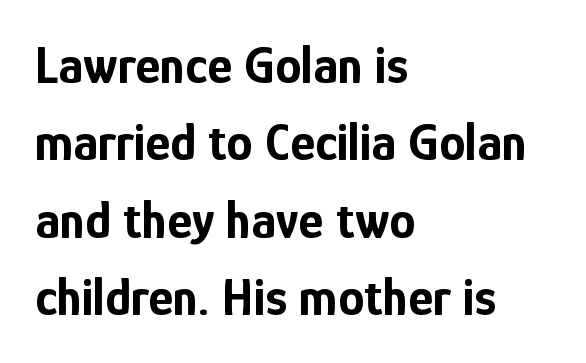
Q: Is the text bold? A: Yes.
Q: Is the text italic (slanted)? A: No, it is upright.
Q: Is the typeface a serif or a sans-serif typeface? A: Sans-serif.
Q: Is the text underlined? A: No.
Q: How is the paragraph aligned? A: Left-aligned.
Q: Is the spacing between letters normal or unusually wide? A: Normal.
Q: Is the spacing between lines tight, normal or loose? A: Normal.
Q: Width (condensed, normal, or wide)? A: Condensed.
Q: Stroke contrast? A: Low.
Q: x-height? A: Medium.
Q: Monospaced? A: No.
